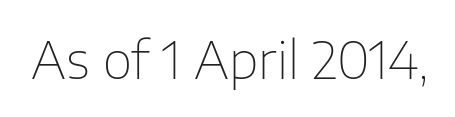
You could not count columns in this text — the font is proportionally spaced. Nope, not italic — everything's standing straight. Honestly, the letter spacing is just normal — you wouldn't notice it. The baseline area is clear. The characters are drawn with everyday or finer stroke widths. Each letter's strokes conclude bluntly, with no projecting serifs.
